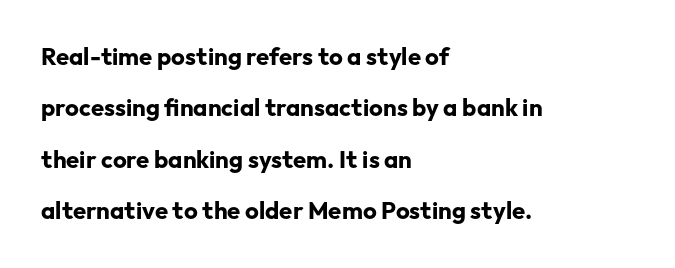
{"italic": "no", "bold": "yes", "underline": "no", "align": "left", "line_spacing": "loose", "line_spacing_ratio": 2.14, "letter_spacing": "normal", "letter_spacing_em": 0.0, "glyph_px": 24}
